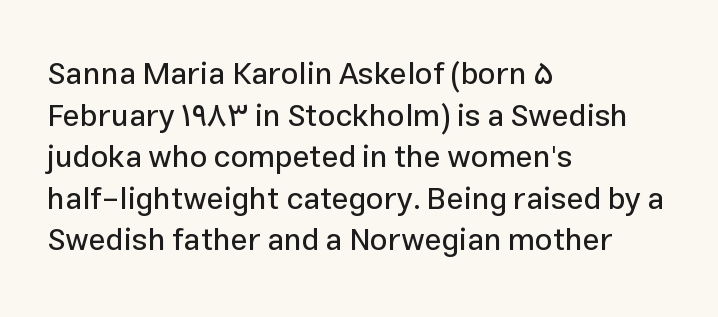
{"serif": "no", "italic": "no", "width": "normal", "stroke_contrast": "low", "x_height": "medium", "monospaced": "no", "underline": "no", "align": "left", "line_spacing": "normal", "line_spacing_ratio": 1.34, "letter_spacing": "normal", "letter_spacing_em": 0.0, "glyph_px": 31}
